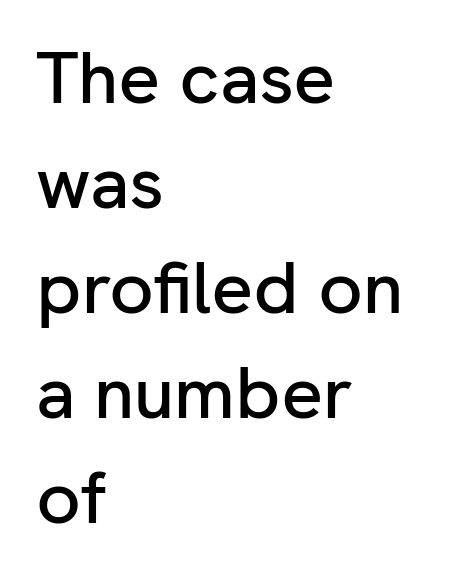
The image shows 73 px sans-serif type, upright; set left-aligned, normal line spacing (1.44x), normal letter spacing, not underlined; low stroke contrast and a medium x-height.
